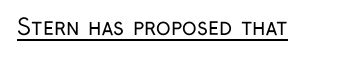
{"italic": "no", "bold": "no", "underline": "yes", "letter_spacing": "normal", "letter_spacing_em": 0.0, "glyph_px": 22}
